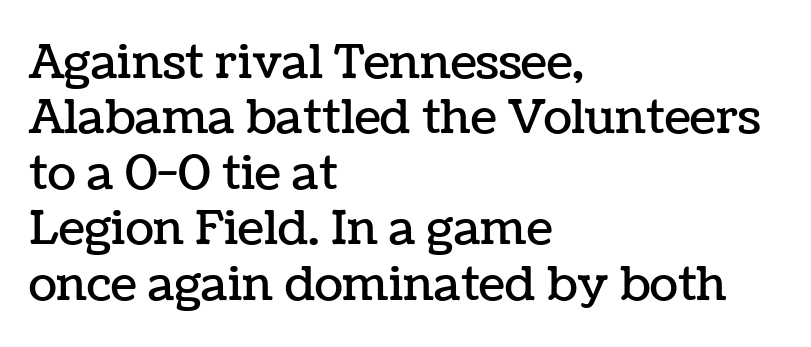
{"italic": "no", "width": "normal", "stroke_contrast": "low", "x_height": "medium", "monospaced": "no", "underline": "no", "align": "left", "line_spacing_ratio": 1.18, "letter_spacing": "normal", "letter_spacing_em": 0.0, "glyph_px": 47}
